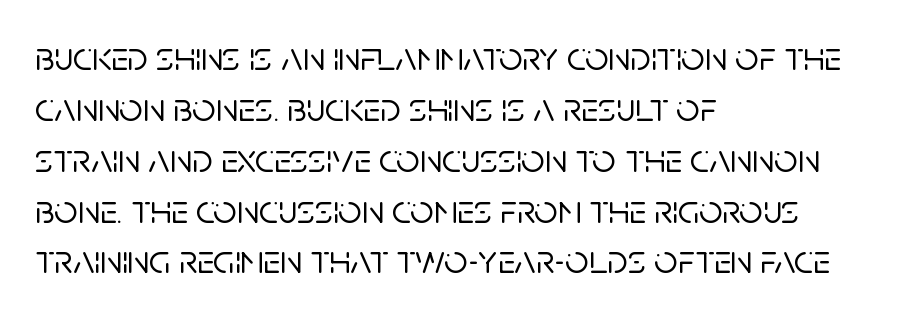
Q: Is the text italic (slanted)? A: No, it is upright.
Q: Is the typeface a serif or a sans-serif typeface? A: Sans-serif.
Q: Is the text underlined? A: No.
Q: How is the paragraph aligned? A: Left-aligned.
Q: Is the spacing between letters normal or unusually wide? A: Normal.
Q: Width (condensed, normal, or wide)? A: Normal.
Q: Stroke contrast? A: Low.
Q: x-height? A: Large.
Q: Monospaced? A: No.
